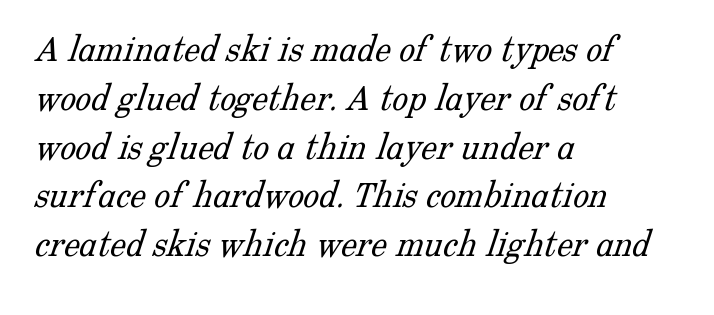
{"serif": "yes", "bold": "no", "weight": "light", "width": "normal", "stroke_contrast": "low", "x_height": "medium", "monospaced": "no", "underline": "no", "align": "left", "line_spacing_ratio": 1.22, "letter_spacing": "normal", "letter_spacing_em": 0.0, "glyph_px": 40}
